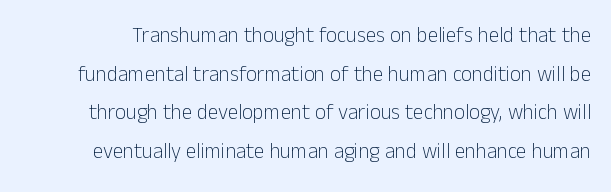
The image shows 21 px text type, upright; set line spacing 1.84x, normal letter spacing, not underlined.
